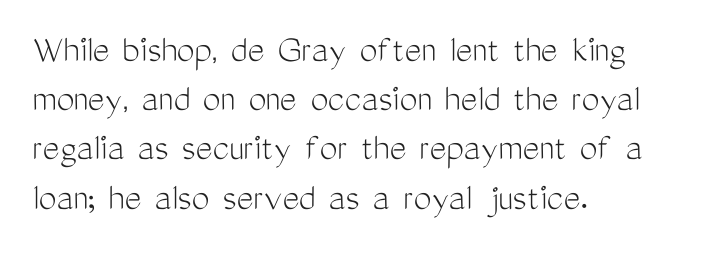
The cut favours lightness, reaching ordinary text weight at its darkest. Letter spacing: default. This is sans-serif lettering, the kind often seen on screens and signage. Every character sits straight up, as roman type does. Rule under the text: the space is simply empty. Think of a printed novel: that variable character pitch is what you see here.
